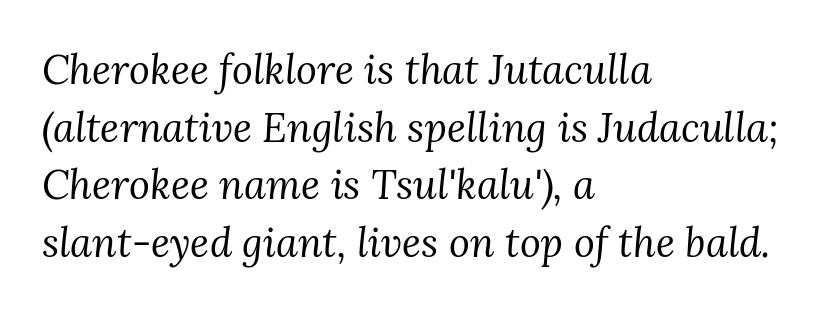
The image shows 40 px regular-weight serif type, italic (leaning right); set left-aligned, normal line spacing (1.44x), normal letter spacing, not underlined; medium stroke contrast and a medium x-height.
